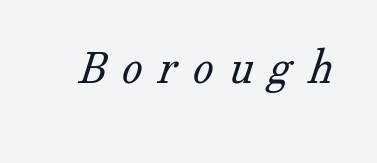
The image shows 51 px light serif type; set unusually wide letter spacing (+0.32 em), not underlined; low stroke contrast and a medium x-height.
